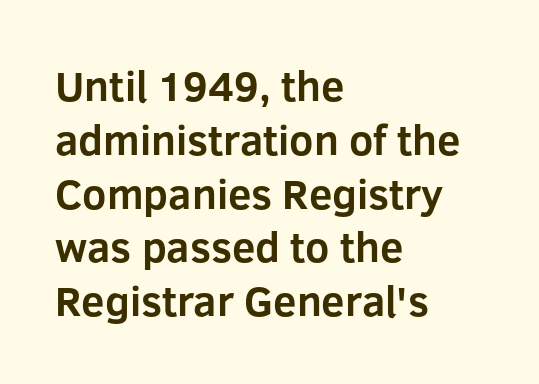
Here the glyphs are tracked normally, forming tight word shapes. The face used here is a sans, in the tradition of grotesques and geometrics. Proportional: the letters do not fall into vertical columns. This rendering uses left alignment, leaving the right contour irregular.
